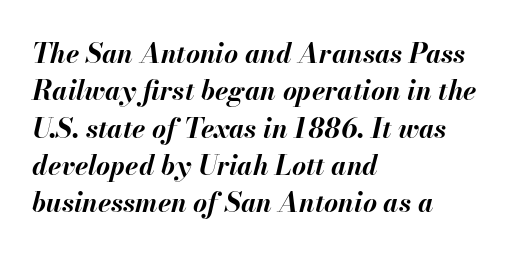
Q: Is the text bold? A: Yes.
Q: Is the text italic (slanted)? A: Yes, it leans right by about 13 degrees.
Q: Is the text underlined? A: No.
Q: How is the paragraph aligned? A: Left-aligned.
Q: Is the spacing between letters normal or unusually wide? A: Normal.
Q: Is the spacing between lines tight, normal or loose? A: Normal.
